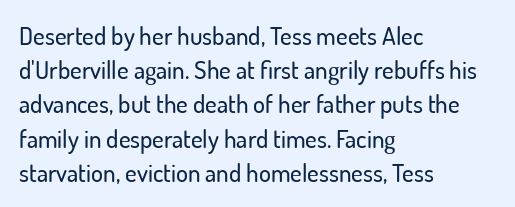
The image shows 25 px text type, upright; set left-aligned, normal line spacing (1.37x), normal letter spacing, not underlined.
